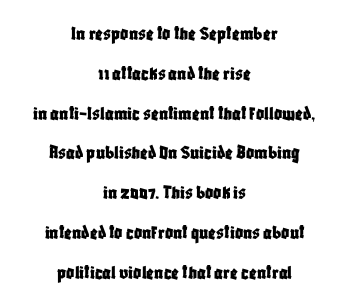
Descender tails drop into unmarked territory. Does the leading feel generous? Absolutely, it's lavish. The setting favours the middle, as headings and verse often do. What stands out about the letter spacing? Nothing — it is the standard amount. If you drew a line through each stem, it would be perfectly vertical.
